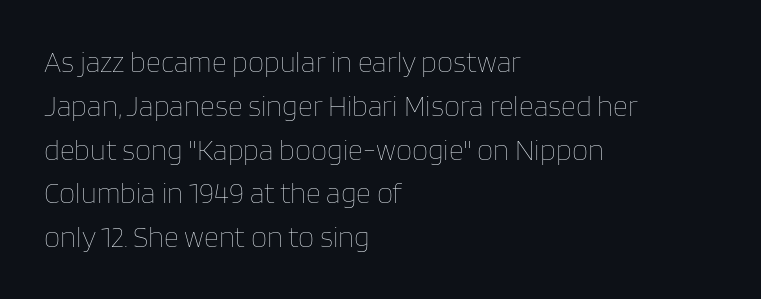
Q: Is the text bold? A: No.
Q: Is the text italic (slanted)? A: No, it is upright.
Q: Is the text underlined? A: No.
Q: How is the paragraph aligned? A: Left-aligned.
Q: Is the spacing between letters normal or unusually wide? A: Normal.
Q: Is the spacing between lines tight, normal or loose? A: Normal.
Q: Width (condensed, normal, or wide)? A: Normal.
Q: Stroke contrast? A: Low.
Q: x-height? A: Large.
Q: Monospaced? A: No.
